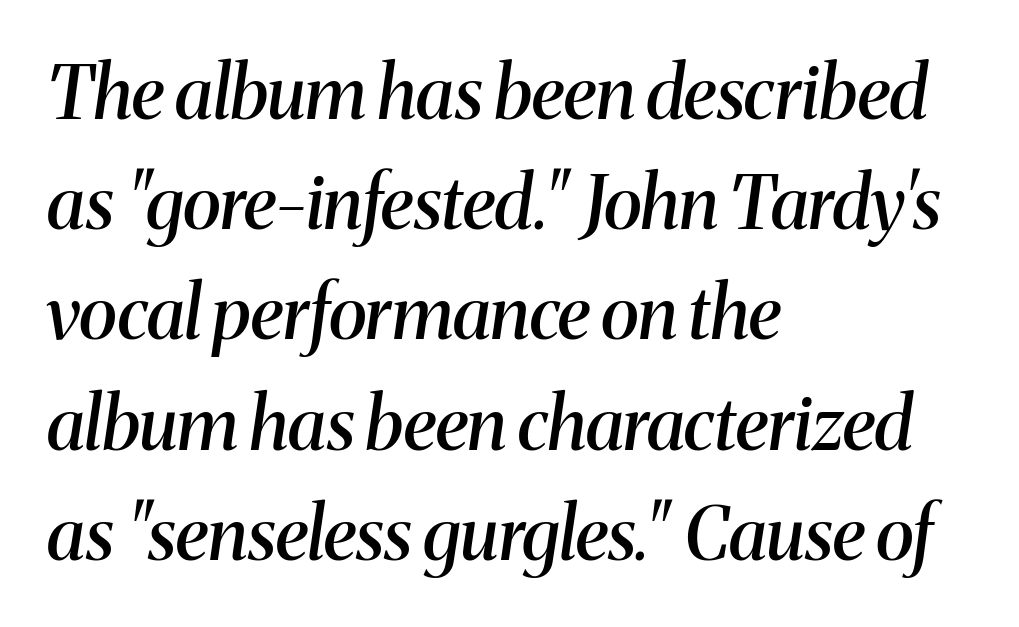
{"serif": "yes", "italic": "yes", "lean": "right", "slant_degrees": 8, "bold": "semi", "weight": "semibold", "width": "normal", "stroke_contrast": "medium", "x_height": "medium", "monospaced": "no", "underline": "no", "align": "left", "line_spacing": "normal", "line_spacing_ratio": 1.51, "letter_spacing": "normal", "letter_spacing_em": 0.0, "glyph_px": 73}
